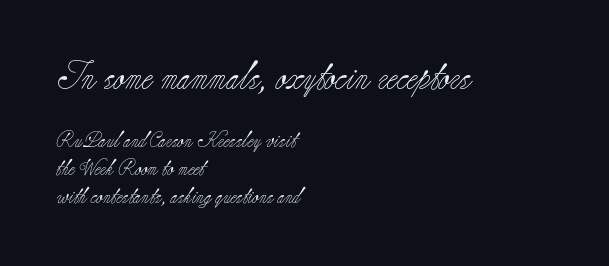
Underline: absent. Is the lower block the larger one? No — the upper block carries the bigger type. The face used here is seriffed, in the tradition of book romans. The strokes are not fattened; the text isn't bold. Layout note: lines flush left.
